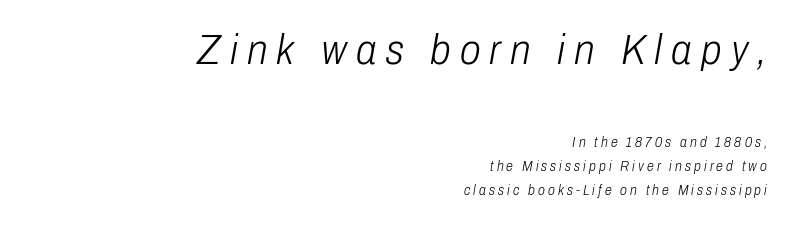
Q: Is the text bold? A: No.
Q: Is the text italic (slanted)? A: Yes, it leans right by about 10 degrees.
Q: Is the text underlined? A: No.
Q: How is the paragraph aligned? A: Right-aligned.
Q: Is the spacing between letters normal or unusually wide? A: Unusually wide.
Q: Which block of text is set in a larger size, the first (top) or the second (bottom)? A: The first (top) one.
Q: Width (condensed, normal, or wide)? A: Condensed.
Q: Stroke contrast? A: Low.
Q: x-height? A: Medium.
Q: Monospaced? A: No.
